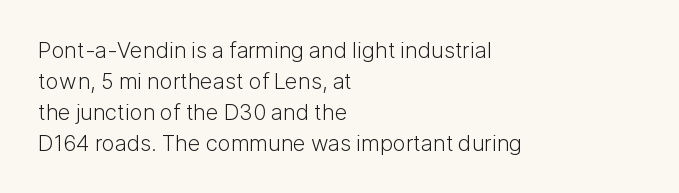
Q: Is the text bold? A: No.
Q: Is the text italic (slanted)? A: No, it is upright.
Q: Is the text underlined? A: No.
Q: How is the paragraph aligned? A: Left-aligned.
Q: Is the spacing between letters normal or unusually wide? A: Normal.
Q: Is the spacing between lines tight, normal or loose? A: Normal.
